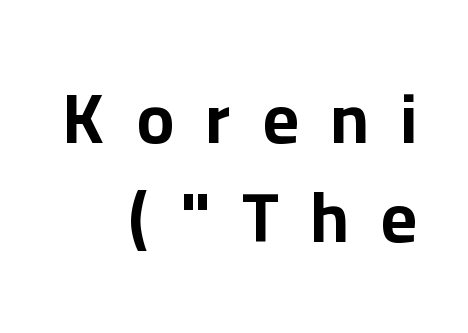
The image shows 70 px bold sans-serif type, upright; set right-aligned, normal line spacing (1.41x), unusually wide letter spacing (+0.45 em), not underlined; low stroke contrast and a medium x-height.
